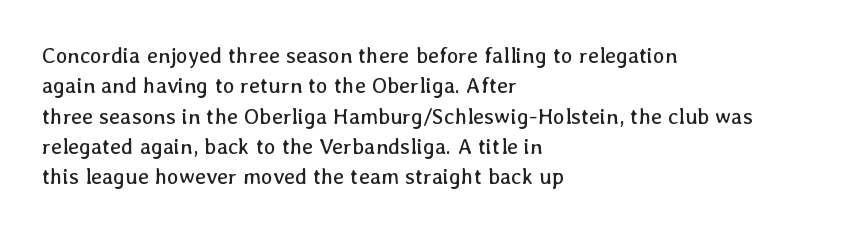
The image shows 22 px text type, upright; set left-aligned, normal line spacing (1.38x), normal letter spacing, not underlined.
